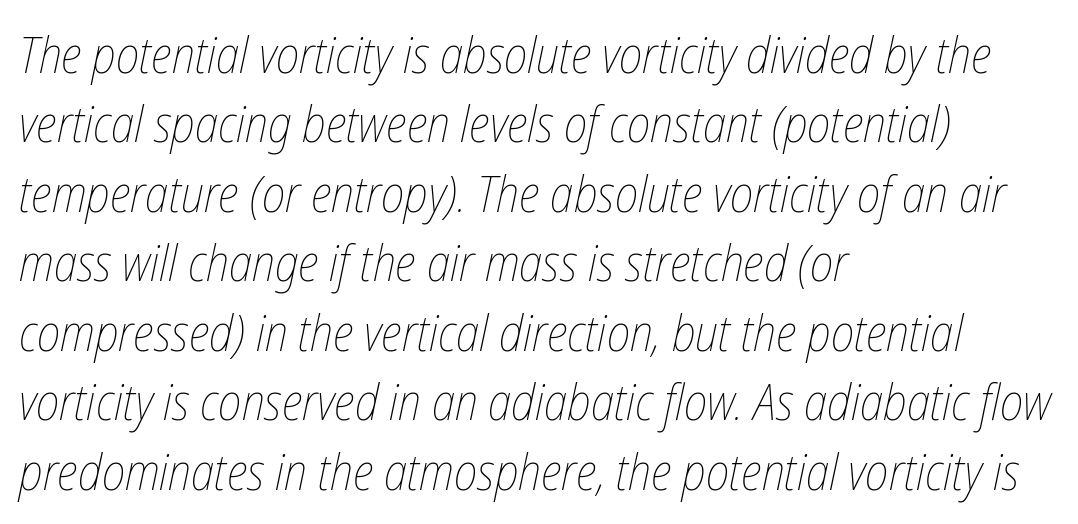
{"italic": "yes", "lean": "right", "slant_degrees": 12, "bold": "no", "weight": "thin", "width": "condensed", "stroke_contrast": "low", "x_height": "medium", "monospaced": "no", "underline": "no", "align": "left", "line_spacing": "normal", "line_spacing_ratio": 1.39, "letter_spacing": "normal", "letter_spacing_em": 0.0, "glyph_px": 50}
